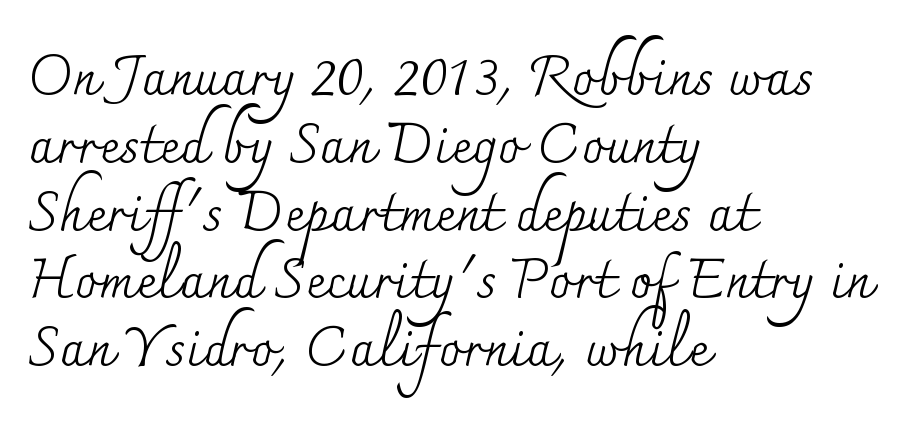
The image shows 56 px regular-weight serif type; set left-aligned, line spacing 1.21x, normal letter spacing, not underlined; medium stroke contrast and a small x-height.
